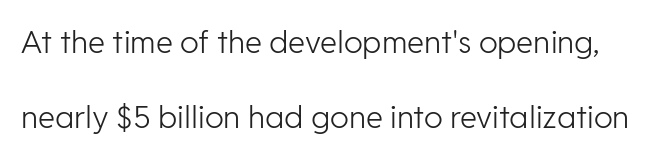
The image shows 31 px light sans-serif type, upright; set loose line spacing (2.42x), normal letter spacing, not underlined; low stroke contrast and a medium x-height.
